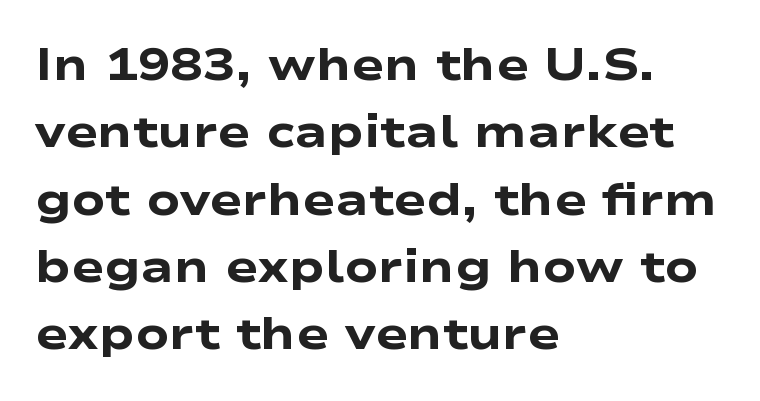
In terms of letterform style, serifs are entirely absent. Spacing between characters is what you'd get straight out of the box. You'd pick this weight for a headline — it's a proper bold. Is this a fixed-width face? No — the glyphs have proportional, varying widths. The string is rendered with underlining switched off.
